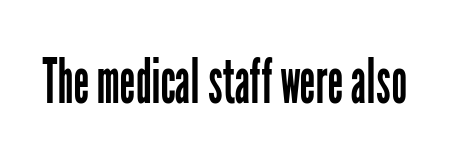
Q: Is the text bold? A: No.
Q: Is the text italic (slanted)? A: No, it is upright.
Q: Is the typeface a serif or a sans-serif typeface? A: Sans-serif.
Q: Is the text underlined? A: No.
Q: Is the spacing between letters normal or unusually wide? A: Normal.
Q: Width (condensed, normal, or wide)? A: Condensed.
Q: Stroke contrast? A: Low.
Q: x-height? A: Medium.
Q: Monospaced? A: No.
